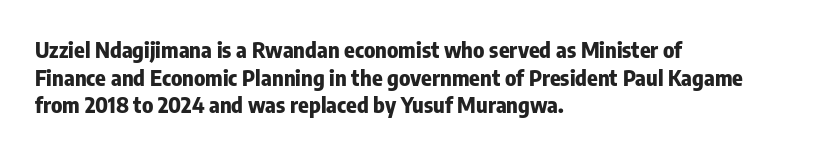
The image shows 22 px bold type, upright; set left-aligned, normal line spacing (1.26x), normal letter spacing, not underlined.
